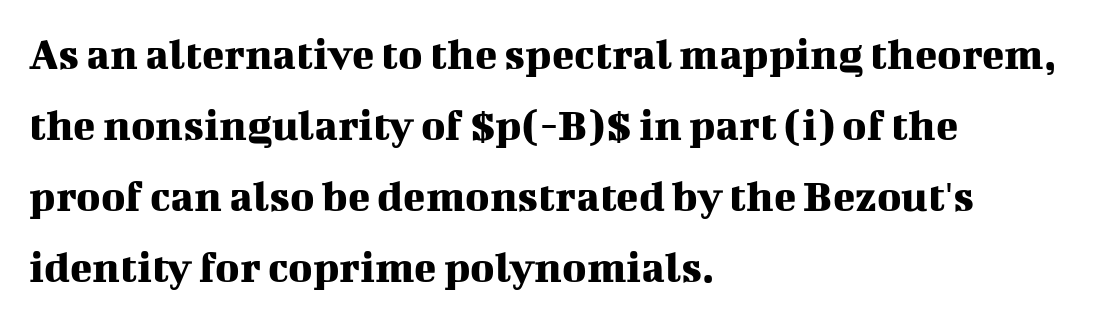
Q: Is the text italic (slanted)? A: No, it is upright.
Q: Is the typeface a serif or a sans-serif typeface? A: Serif.
Q: Is the text underlined? A: No.
Q: How is the paragraph aligned? A: Left-aligned.
Q: Is the spacing between letters normal or unusually wide? A: Normal.
Q: Is the spacing between lines tight, normal or loose? A: Normal.
Q: Width (condensed, normal, or wide)? A: Normal.
Q: Stroke contrast? A: Medium.
Q: x-height? A: Medium.
Q: Monospaced? A: No.
